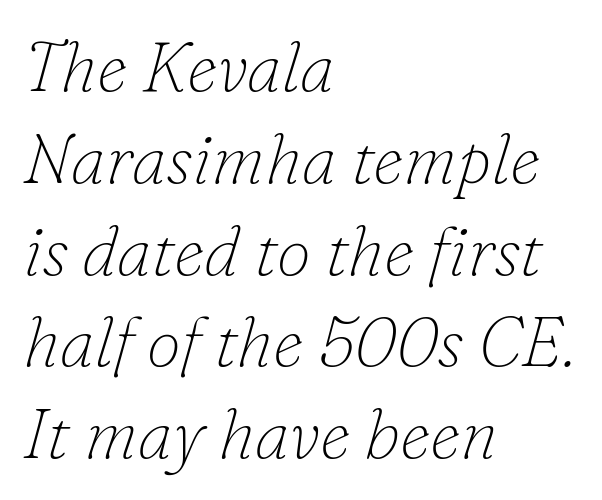
The image shows 69 px thin serif type, italic (leaning right); set left-aligned, normal line spacing (1.33x), normal letter spacing, not underlined; low stroke contrast and a small x-height.
